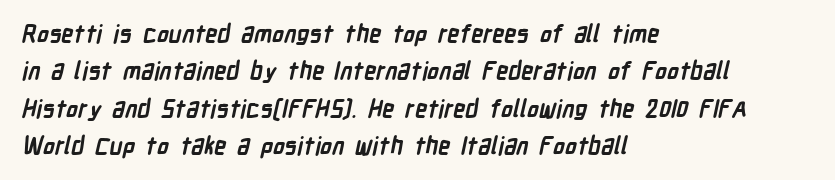
{"bold": "yes", "underline": "no", "align": "left", "line_spacing": "normal", "line_spacing_ratio": 1.56, "letter_spacing": "normal", "letter_spacing_em": 0.0, "glyph_px": 24}
